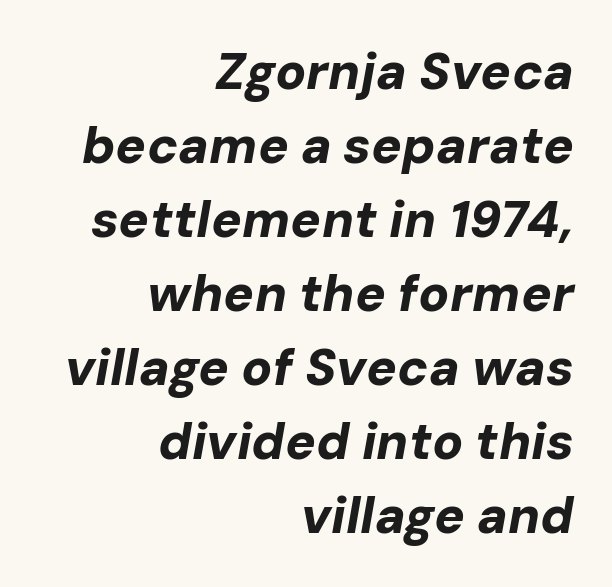
The passage shown is typed in a proportional face where columns would drift. This sample keeps an unexceptional amount of space between lines. Caption: bold face, heavy strokes. A flush-right, rag-left setting is used for this passage. The whole block is typeset with a tilt.
